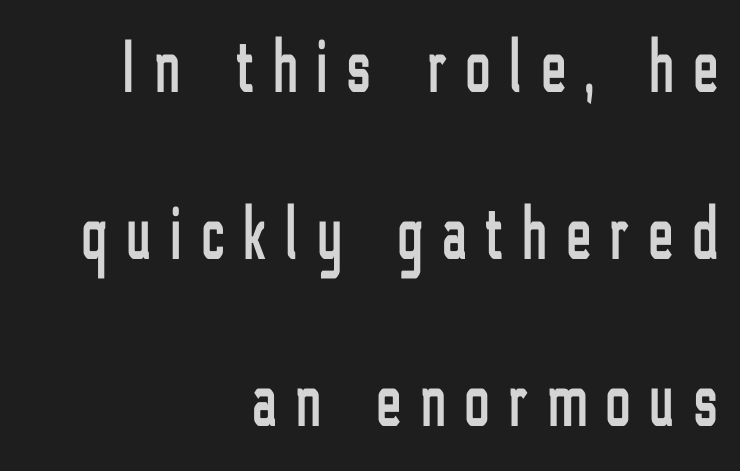
{"serif": "no", "italic": "no", "width": "condensed", "stroke_contrast": "low", "x_height": "medium", "monospaced": "no", "underline": "no", "align": "right", "line_spacing": "loose", "line_spacing_ratio": 2.23, "letter_spacing": "wide", "letter_spacing_em": 0.26, "glyph_px": 75}
